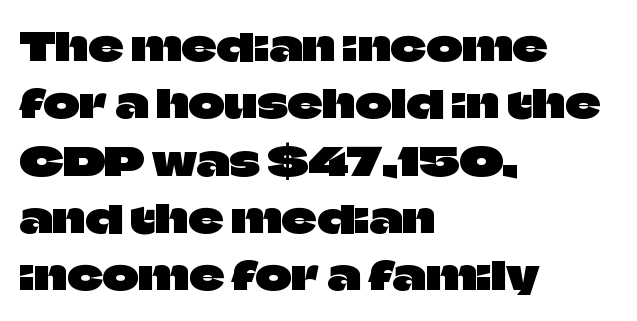
Q: Is the text italic (slanted)? A: No, it is upright.
Q: Is the typeface a serif or a sans-serif typeface? A: Sans-serif.
Q: Is the text underlined? A: No.
Q: How is the paragraph aligned? A: Left-aligned.
Q: Is the spacing between letters normal or unusually wide? A: Normal.
Q: Is the spacing between lines tight, normal or loose? A: Normal.
Q: Width (condensed, normal, or wide)? A: Normal.
Q: Stroke contrast? A: Low.
Q: x-height? A: Large.
Q: Monospaced? A: No.
